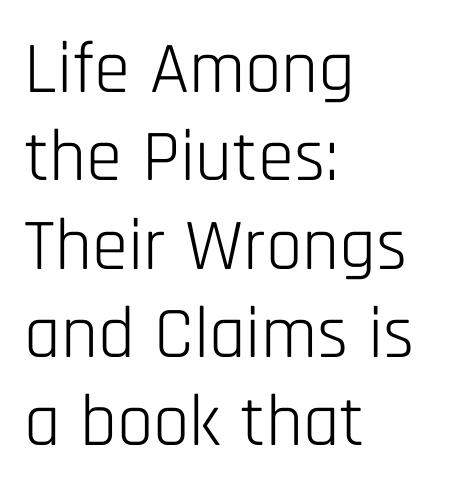
The image shows 73 px light, condensed sans-serif type, upright; set left-aligned, line spacing 1.21x, normal letter spacing, not underlined; low stroke contrast and a large x-height.
